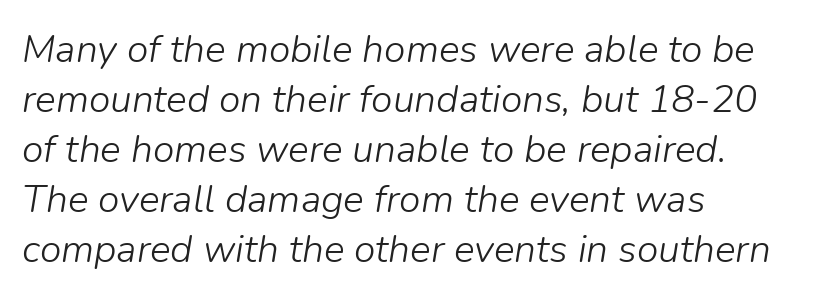
{"italic": "yes", "lean": "right", "slant_degrees": 9, "bold": "no", "weight": "light", "width": "normal", "stroke_contrast": "low", "x_height": "medium", "monospaced": "no", "underline": "no", "align": "left", "line_spacing": "normal", "line_spacing_ratio": 1.28, "letter_spacing": "normal", "letter_spacing_em": 0.0, "glyph_px": 39}
